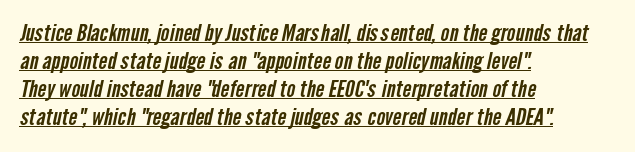
Q: Is the text underlined? A: Yes.
Q: How is the paragraph aligned? A: Left-aligned.
Q: Is the spacing between letters normal or unusually wide? A: Normal.
